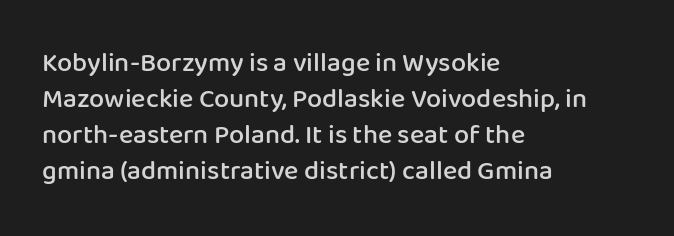
Q: Is the text bold? A: Semi-bold.
Q: Is the text italic (slanted)? A: No, it is upright.
Q: Is the text underlined? A: No.
Q: How is the paragraph aligned? A: Left-aligned.
Q: Is the spacing between letters normal or unusually wide? A: Normal.
Q: Is the spacing between lines tight, normal or loose? A: Normal.
